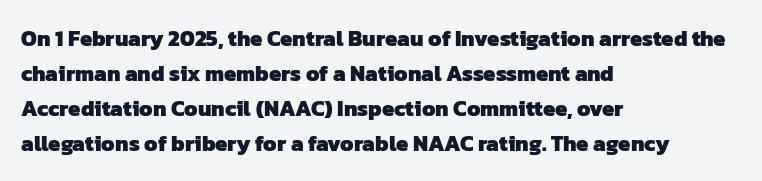
Q: Is the text bold? A: Yes.
Q: Is the text underlined? A: No.
Q: How is the paragraph aligned? A: Left-aligned.
Q: Is the spacing between letters normal or unusually wide? A: Normal.
Q: Is the spacing between lines tight, normal or loose? A: Normal.
